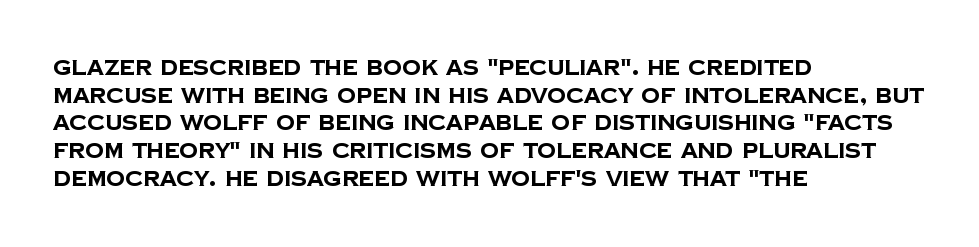
Summary of vertical rhythm: regular, with standard interline spacing. The tracking reads as untouched default to a designer's eye. The baseline area is clear. I'd describe the lettering as bold — thick and assertive. Short and long lines alike share a common starting point at left.
